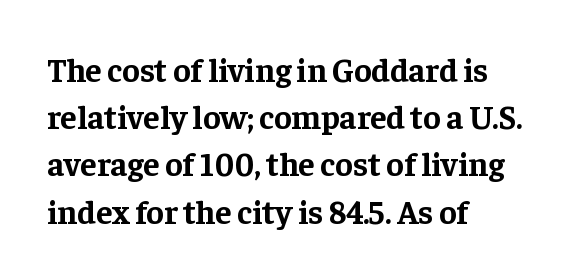
The paragraph shown leans on its left margin. Words float on clear page, feet unadorned. Characters remain perfectly vertical along every line. Honestly, the letter spacing is just normal — you wouldn't notice it.
